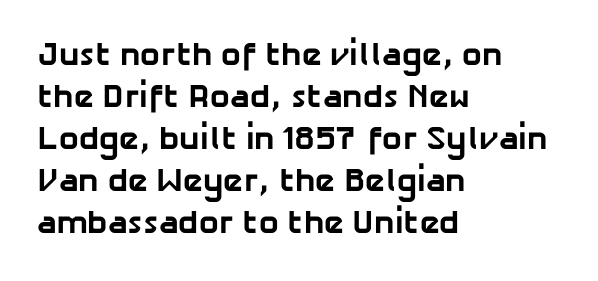
This rendering features lettering with no underline. Whoever set this chose a conventional vertical rhythm. Compared with an ordinary text face, these strokes are far heavier — a full bold. Nope, no serifs anywhere on these letters. All the whitespace from short lines collects on the right.
